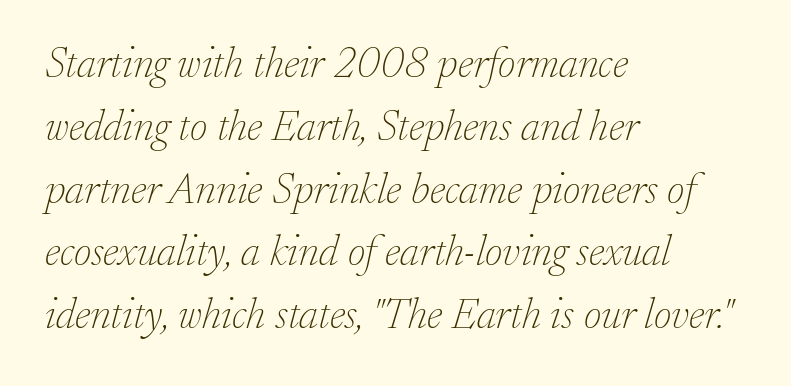
{"serif": "yes", "italic": "yes", "lean": "right", "slant_degrees": 17, "bold": "no", "weight": "thin", "width": "normal", "stroke_contrast": "low", "x_height": "small", "monospaced": "no", "underline": "no", "align": "left", "line_spacing": "normal", "line_spacing_ratio": 1.46, "letter_spacing": "normal", "letter_spacing_em": 0.0, "glyph_px": 43}
